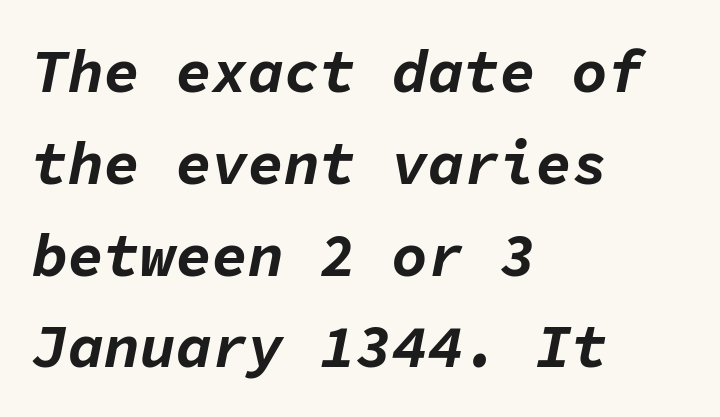
Q: Is the text bold? A: Yes.
Q: Is the text italic (slanted)? A: Yes, it leans right by about 11 degrees.
Q: Is the text underlined? A: No.
Q: How is the paragraph aligned? A: Left-aligned.
Q: Is the spacing between letters normal or unusually wide? A: Normal.
Q: Is the spacing between lines tight, normal or loose? A: Normal.
Q: Width (condensed, normal, or wide)? A: Normal.
Q: Stroke contrast? A: Low.
Q: x-height? A: Medium.
Q: Monospaced? A: Yes.
